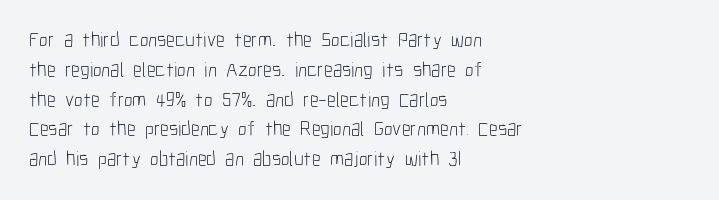
The image shows 21 px text type, upright; set left-aligned, normal line spacing (1.42x), normal letter spacing, not underlined.
